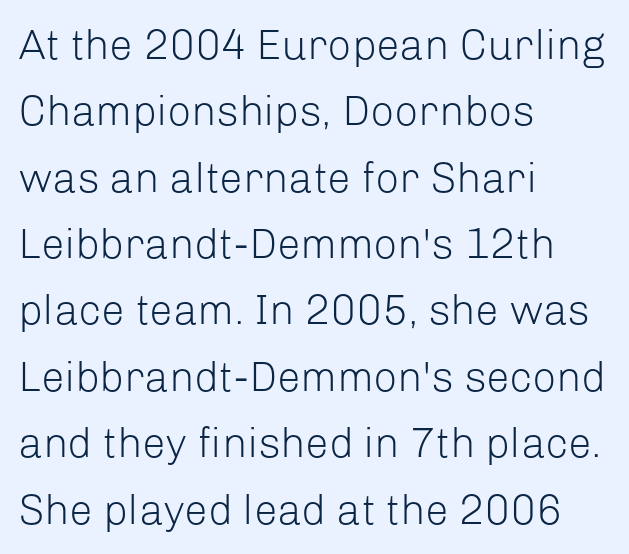
{"serif": "no", "italic": "no", "bold": "no", "weight": "light", "width": "normal", "stroke_contrast": "low", "x_height": "medium", "monospaced": "no", "underline": "no", "align": "left", "line_spacing": "normal", "line_spacing_ratio": 1.58, "letter_spacing": "normal", "letter_spacing_em": 0.0, "glyph_px": 42}
